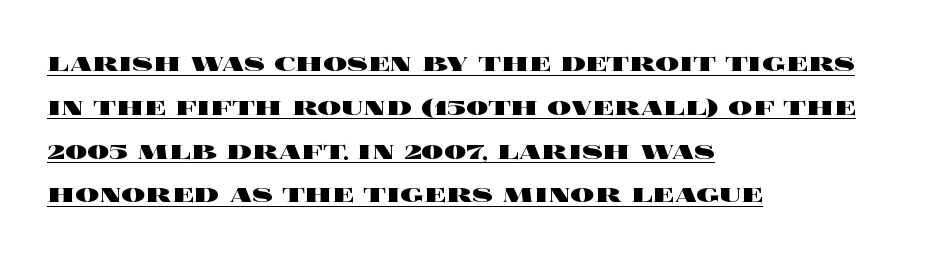
{"italic": "no", "bold": "yes", "weight": "heavy", "width": "wide", "x_height": "large", "monospaced": "no", "underline": "yes", "align": "left", "line_spacing": "normal", "line_spacing_ratio": 1.46, "letter_spacing": "normal", "letter_spacing_em": 0.0, "glyph_px": 30}
